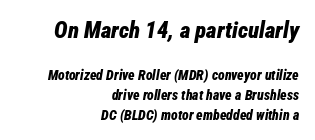
Q: Is the text bold? A: Yes.
Q: Is the text italic (slanted)? A: Yes, it leans right by about 12 degrees.
Q: Is the text underlined? A: No.
Q: How is the paragraph aligned? A: Right-aligned.
Q: Is the spacing between letters normal or unusually wide? A: Normal.
Q: Is the spacing between lines tight, normal or loose? A: Normal.
Q: Which block of text is set in a larger size, the first (top) or the second (bottom)? A: The first (top) one.
